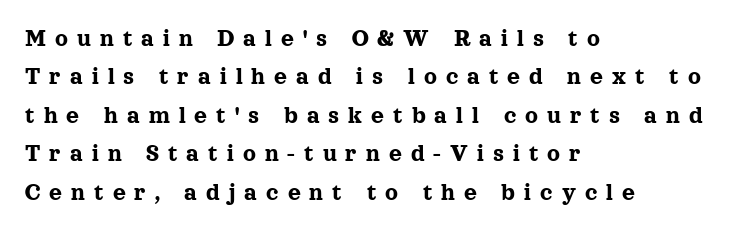
{"italic": "no", "underline": "no", "align": "left", "line_spacing": "normal", "line_spacing_ratio": 1.54, "letter_spacing": "wide", "letter_spacing_em": 0.36, "glyph_px": 25}
